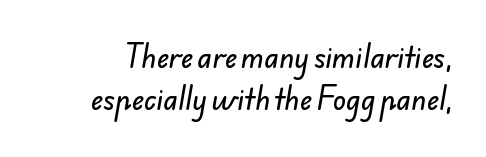
Q: Is the text underlined? A: No.
Q: Is the spacing between letters normal or unusually wide? A: Normal.
Q: Is the spacing between lines tight, normal or loose? A: Normal.
